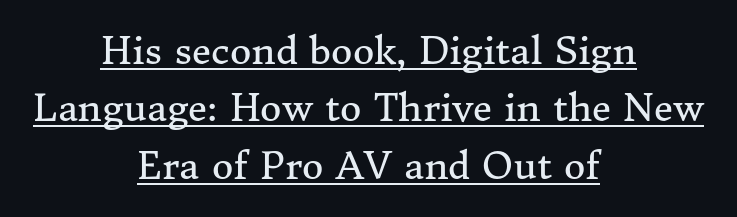
The image shows 37 px regular-weight serif type, upright; set centered, normal line spacing (1.55x), normal letter spacing, underlined; medium stroke contrast and a medium x-height.
